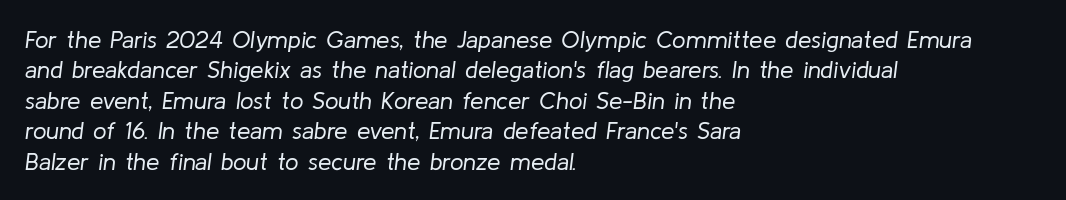
Q: Is the text bold? A: No.
Q: Is the text italic (slanted)? A: Yes, it leans right by about 8 degrees.
Q: Is the text underlined? A: No.
Q: How is the paragraph aligned? A: Left-aligned.
Q: Is the spacing between letters normal or unusually wide? A: Normal.
Q: Is the spacing between lines tight, normal or loose? A: Normal.
